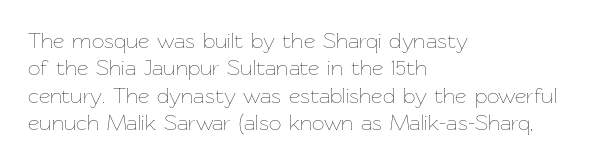
The image shows 22 px text type, upright; set left-aligned, normal line spacing (1.25x), normal letter spacing, not underlined.
